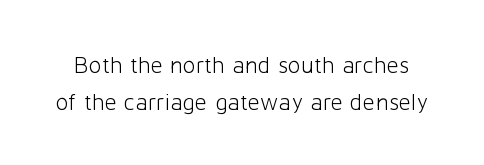
The image shows 24 px text type, upright; set normal line spacing (1.54x), normal letter spacing, not underlined.
